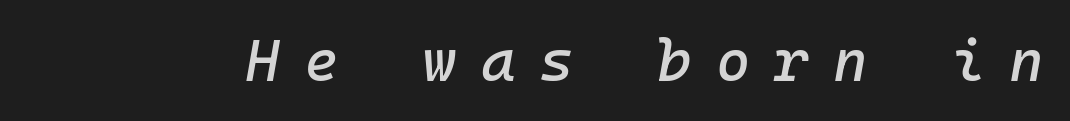
The image shows 59 px text type, italic (leaning right); set unusually wide letter spacing (+0.41 em), not underlined; low stroke contrast and a medium x-height.
